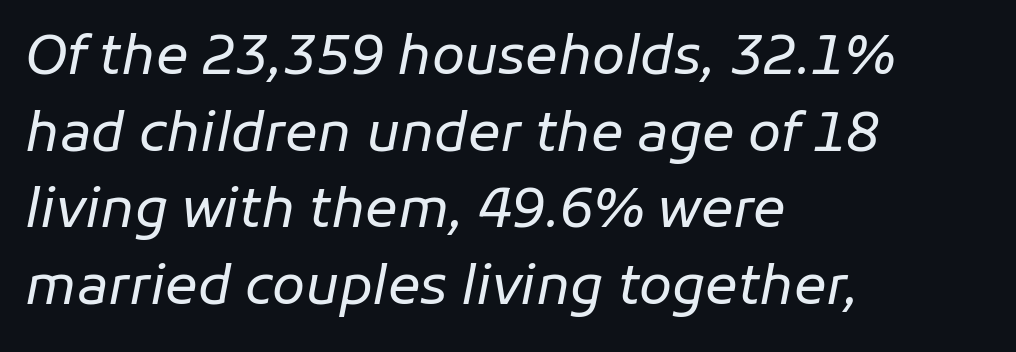
Spacing verdict: proportional, widths tailored to each character. Nobody drew a line under any word here. Spacing between characters is what you'd get straight out of the box. In terms of leading, this rendering sits right in the middle.
